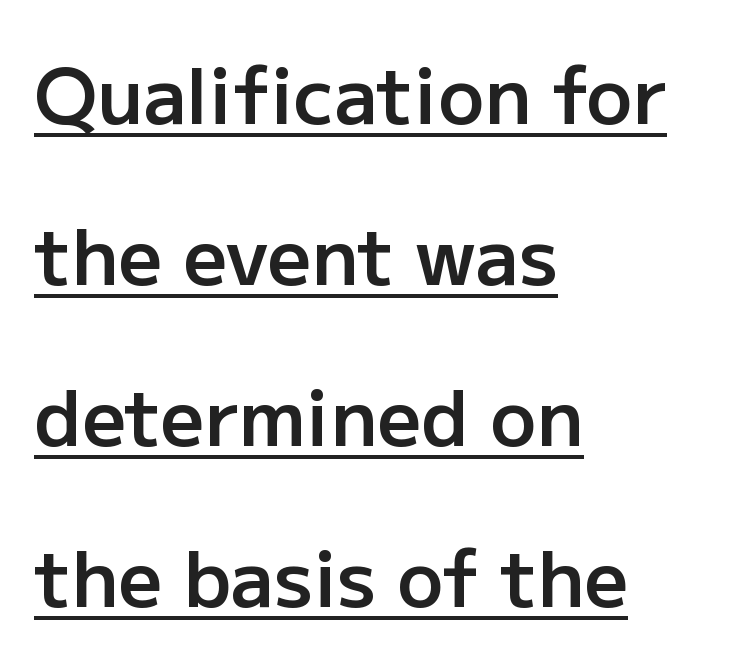
{"serif": "no", "italic": "no", "bold": "semi", "weight": "semibold", "width": "normal", "stroke_contrast": "low", "x_height": "medium", "monospaced": "no", "underline": "yes", "align": "left", "line_spacing": "loose", "line_spacing_ratio": 2.09, "letter_spacing": "normal", "letter_spacing_em": 0.0, "glyph_px": 77}
